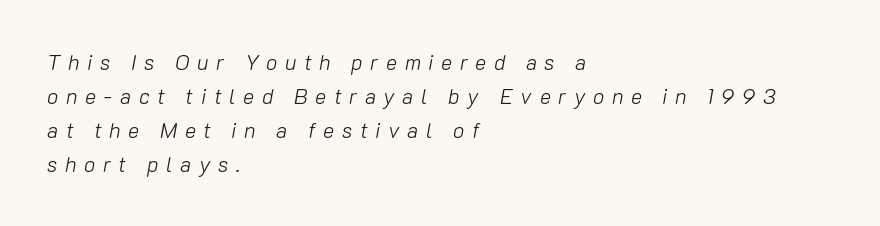
The image shows 21 px text type, italic (leaning right); set left-aligned, normal line spacing (1.62x), unusually wide letter spacing (+0.36 em), not underlined.
